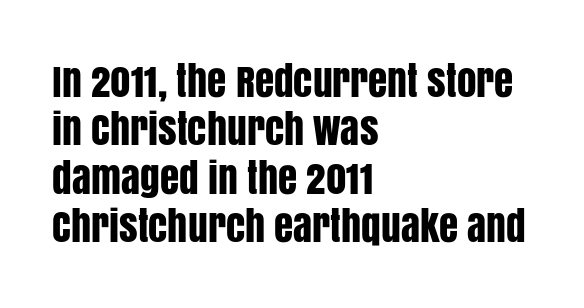
Q: Is the text italic (slanted)? A: No, it is upright.
Q: Is the typeface a serif or a sans-serif typeface? A: Sans-serif.
Q: Is the text underlined? A: No.
Q: How is the paragraph aligned? A: Left-aligned.
Q: Is the spacing between letters normal or unusually wide? A: Normal.
Q: Width (condensed, normal, or wide)? A: Condensed.
Q: Stroke contrast? A: Low.
Q: x-height? A: Large.
Q: Monospaced? A: No.
